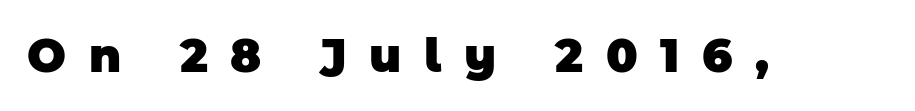
Q: Is the text bold? A: Yes.
Q: Is the typeface a serif or a sans-serif typeface? A: Sans-serif.
Q: Is the text underlined? A: No.
Q: Is the spacing between letters normal or unusually wide? A: Unusually wide.
Q: Width (condensed, normal, or wide)? A: Normal.
Q: Stroke contrast? A: Low.
Q: x-height? A: Large.
Q: Monospaced? A: No.
